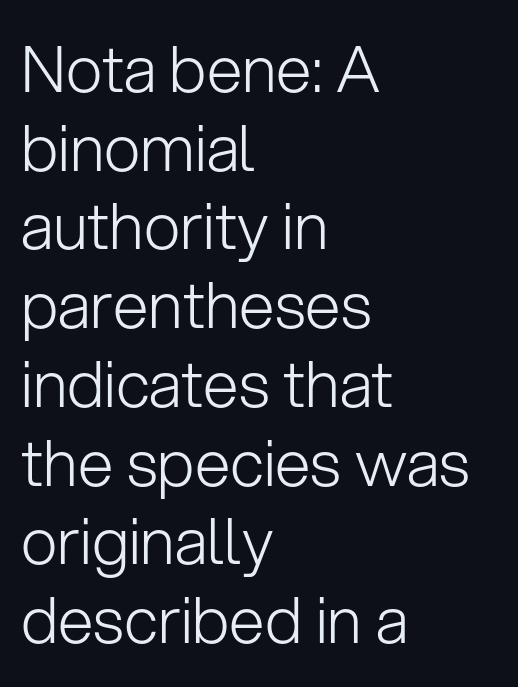
{"serif": "no", "italic": "no", "bold": "no", "weight": "light", "width": "normal", "stroke_contrast": "low", "x_height": "medium", "monospaced": "no", "underline": "no", "align": "left", "line_spacing_ratio": 1.23, "letter_spacing": "normal", "letter_spacing_em": 0.0, "glyph_px": 64}
